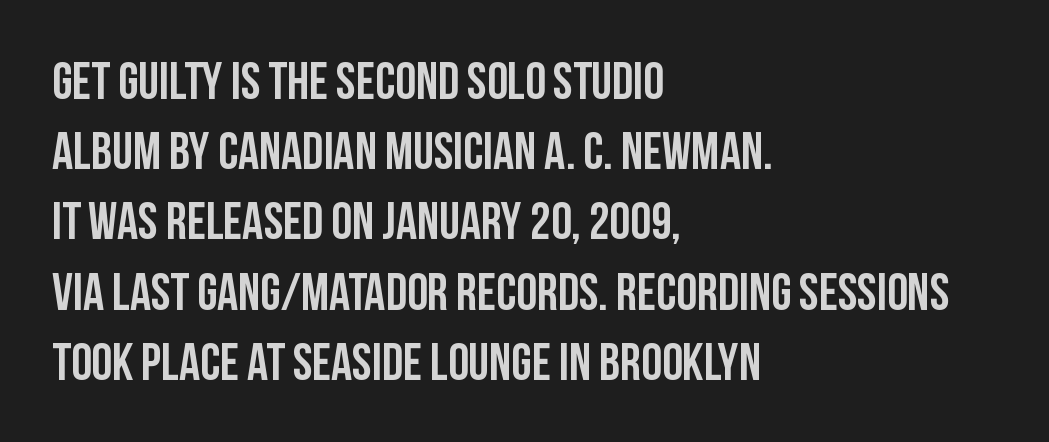
Q: Is the text italic (slanted)? A: No, it is upright.
Q: Is the typeface a serif or a sans-serif typeface? A: Sans-serif.
Q: Is the text underlined? A: No.
Q: How is the paragraph aligned? A: Left-aligned.
Q: Is the spacing between letters normal or unusually wide? A: Normal.
Q: Is the spacing between lines tight, normal or loose? A: Normal.
Q: Width (condensed, normal, or wide)? A: Condensed.
Q: Stroke contrast? A: Low.
Q: x-height? A: Large.
Q: Monospaced? A: No.
